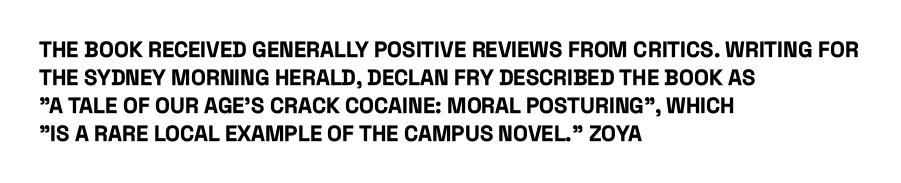
The passage is arranged the way most books set body copy — flush left. No word sits above an underline. Nobody touched the tracking dial on this one. Stroke thickness is high; the sample reads as a true bold.
